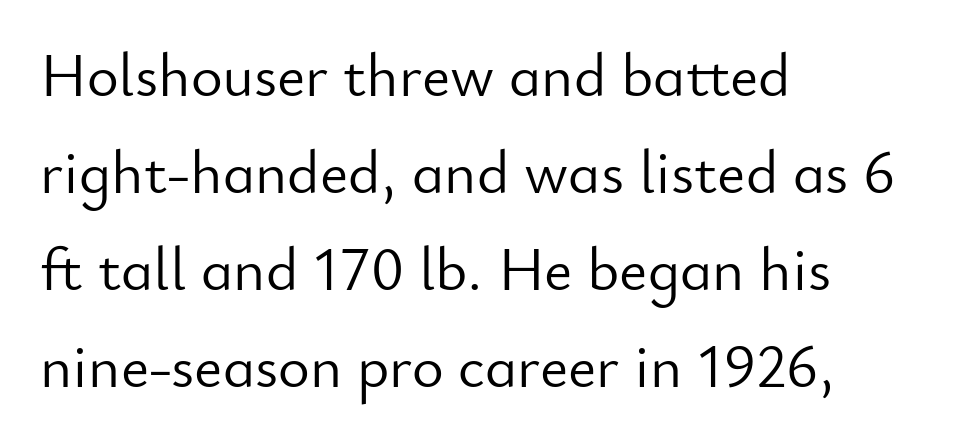
The image shows 61 px light sans-serif type, upright; set left-aligned, normal line spacing (1.59x), normal letter spacing, not underlined; low stroke contrast and a small x-height.
